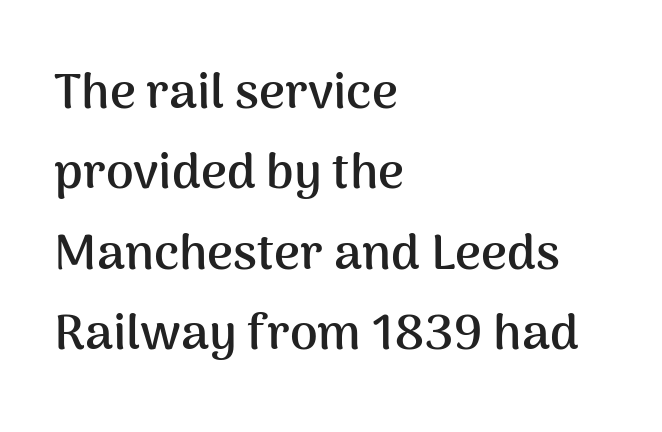
This sample keeps an unexceptional amount of space between lines. Leftover space on each line is placed entirely after the last word. Nothing sits at the stroke ends, so this counts as sans-serif. Plenty of ink on the page — the face is bold.
